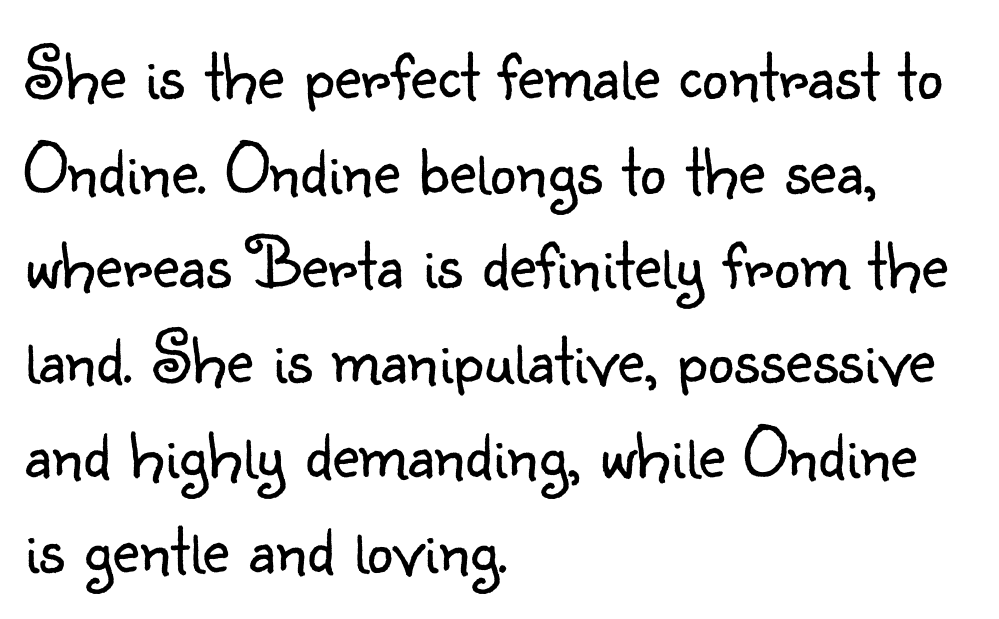
{"serif": "no", "italic": "no", "bold": "no", "weight": "light", "width": "normal", "stroke_contrast": "low", "x_height": "small", "monospaced": "no", "underline": "no", "align": "left", "line_spacing": "normal", "line_spacing_ratio": 1.28, "letter_spacing": "normal", "letter_spacing_em": 0.0, "glyph_px": 74}
